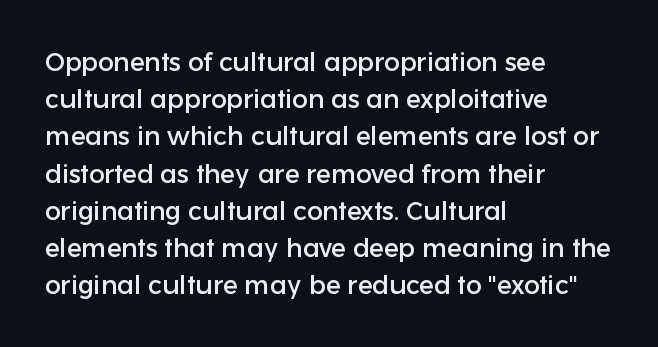
The passage is arranged the way most books set body copy — flush left. No extra tracking has been applied to these lines. You can tell it's not italic because the verticals are truly vertical. The leading is moderate, giving the passage an even texture. The specimen omits any rule beneath the text block's lines.
